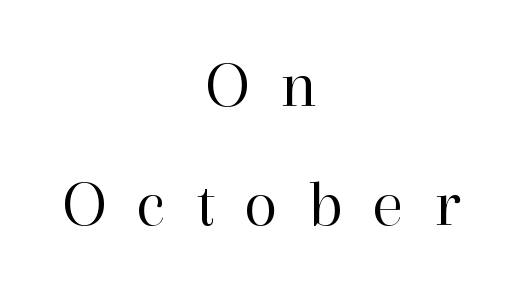
You could not count columns in this text — the font is proportionally spaced. This sample is center-justified, so both line endings float freely. Substantial extra tracking has been applied to these lines. Italic? Not at all — the glyphs are vertical. To sum up the face: it has serifs. Stems here are at most as thick as an everyday book face.
